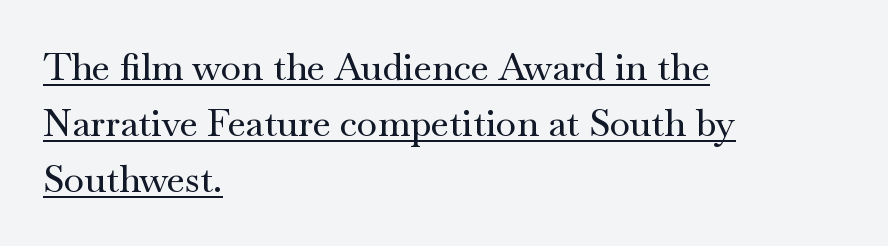
A normal amount of white space separates one row of letters from the next. Little horizontal feet cap the strokes, marking this as serif type. The sample's only ornament is a line tracing under the words. The compositor pushed each line to the left boundary. The passage shown has conventional tracking throughout. Is this a fixed-width face? No — the glyphs have proportional, varying widths.
